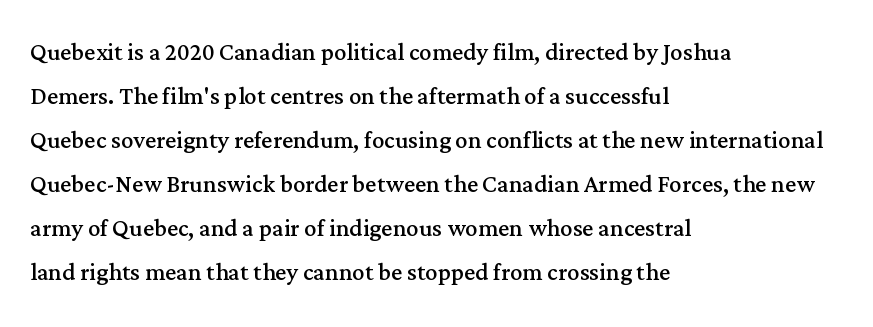
{"serif": "yes", "italic": "no", "bold": "no", "weight": "regular", "width": "normal", "stroke_contrast": "medium", "x_height": "medium", "monospaced": "no", "underline": "no", "align": "left", "line_spacing": "normal", "line_spacing_ratio": 1.42, "letter_spacing": "normal", "letter_spacing_em": 0.0, "glyph_px": 31}
